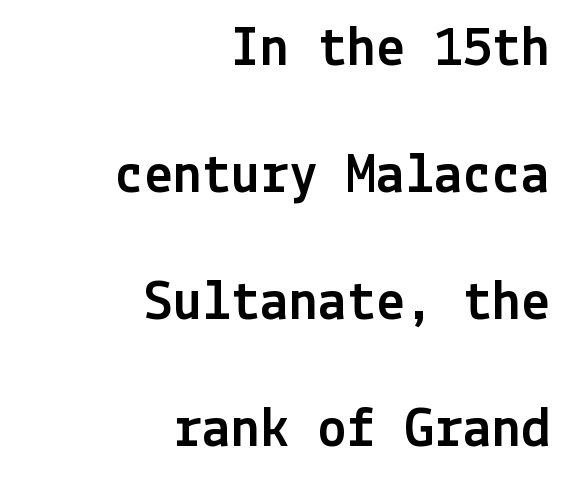
If you measured baseline to baseline, you'd find a long distance. The setting favours the right margin, as signatures and pull-quotes sometimes do. The area under the type is left untouched. This rendering employs a face without finishing strokes, i.e., a sans-serif. Nothing unusual about the tracking: characters are spaced as the font intends.
